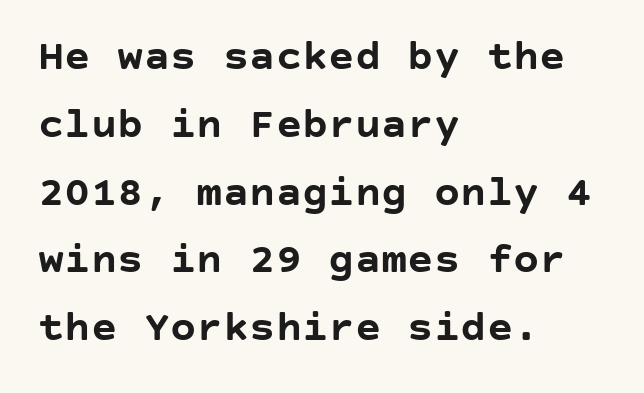
{"serif": "no", "italic": "no", "bold": "yes", "weight": "semibold", "width": "normal", "stroke_contrast": "low", "x_height": "large", "underline": "no", "align": "left", "line_spacing": "normal", "line_spacing_ratio": 1.54, "letter_spacing": "normal", "letter_spacing_em": 0.0, "glyph_px": 44}
